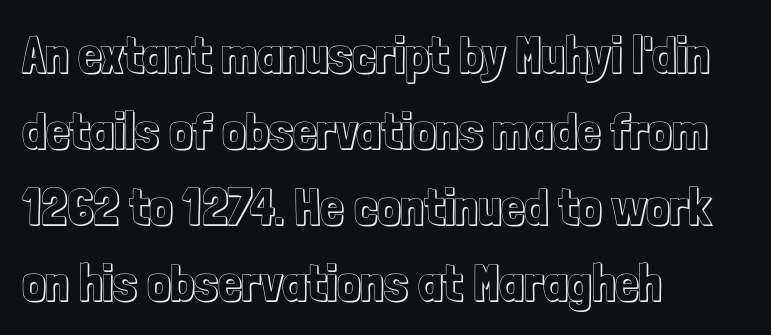
Q: Is the text italic (slanted)? A: No, it is upright.
Q: Is the text underlined? A: No.
Q: How is the paragraph aligned? A: Left-aligned.
Q: Is the spacing between letters normal or unusually wide? A: Normal.
Q: Is the spacing between lines tight, normal or loose? A: Normal.
Q: Width (condensed, normal, or wide)? A: Condensed.
Q: x-height? A: Medium.
Q: Monospaced? A: No.
